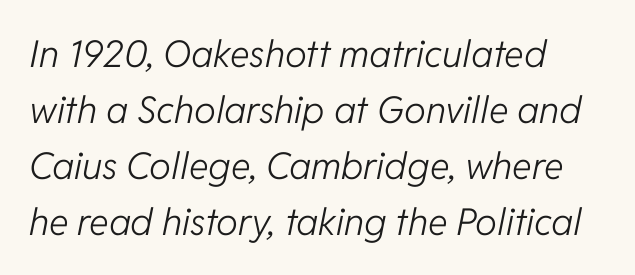
Q: Is the text bold? A: No.
Q: Is the text italic (slanted)? A: Yes, it leans right by about 11 degrees.
Q: Is the text underlined? A: No.
Q: How is the paragraph aligned? A: Left-aligned.
Q: Is the spacing between letters normal or unusually wide? A: Normal.
Q: Is the spacing between lines tight, normal or loose? A: Normal.
Q: Width (condensed, normal, or wide)? A: Normal.
Q: Stroke contrast? A: Low.
Q: x-height? A: Medium.
Q: Monospaced? A: No.
